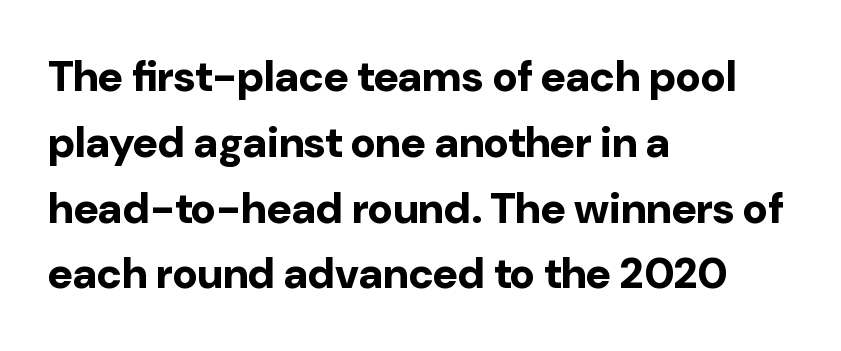
The image shows 43 px bold sans-serif type, upright; set left-aligned, normal line spacing (1.53x), normal letter spacing, not underlined; low stroke contrast and a medium x-height.
